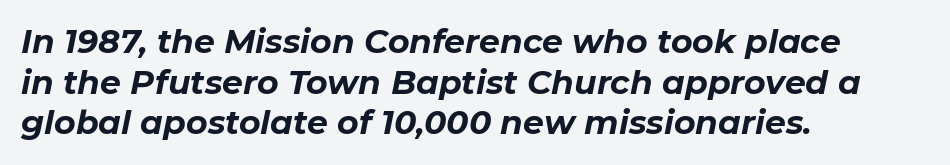
{"italic": "yes", "lean": "right", "slant_degrees": 11, "bold": "yes", "weight": "bold", "width": "normal", "stroke_contrast": "low", "x_height": "medium", "monospaced": "no", "underline": "no", "align": "left", "line_spacing_ratio": 1.23, "letter_spacing": "normal", "letter_spacing_em": 0.0, "glyph_px": 33}
